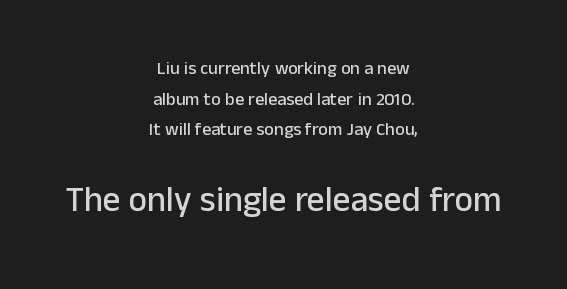
The image shows 35 px sans-serif type, upright; set centered, normal line spacing (1.7x), normal letter spacing, not underlined; the second (bottom) block is 1.94x larger; low stroke contrast and a medium x-height.
